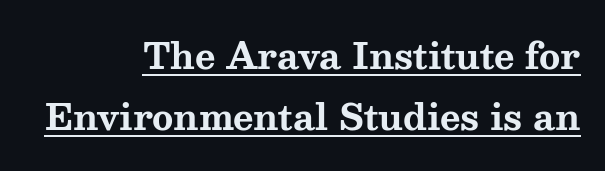
Q: Is the text bold? A: Yes.
Q: Is the text italic (slanted)? A: No, it is upright.
Q: Is the typeface a serif or a sans-serif typeface? A: Serif.
Q: Is the text underlined? A: Yes.
Q: How is the paragraph aligned? A: Right-aligned.
Q: Is the spacing between letters normal or unusually wide? A: Normal.
Q: Width (condensed, normal, or wide)? A: Wide.
Q: Stroke contrast? A: Medium.
Q: x-height? A: Medium.
Q: Monospaced? A: No.
